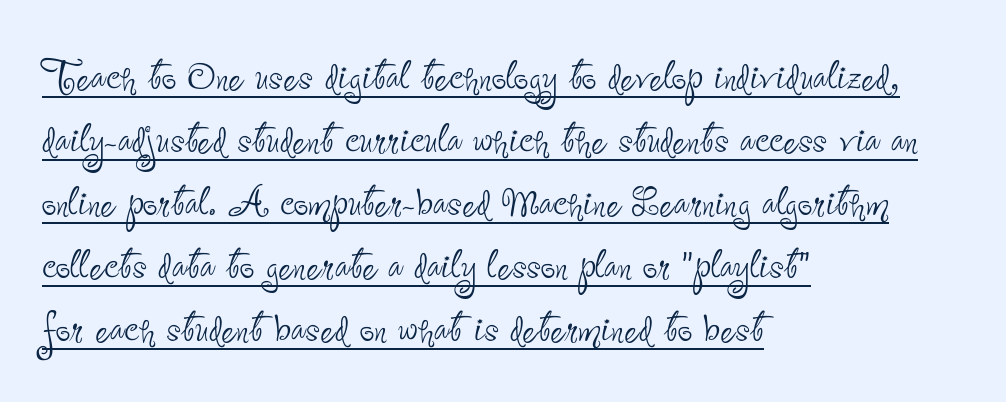
Q: Is the text bold? A: No.
Q: Is the text italic (slanted)? A: Yes.
Q: Is the typeface a serif or a sans-serif typeface? A: Sans-serif.
Q: Is the text underlined? A: Yes.
Q: How is the paragraph aligned? A: Left-aligned.
Q: Is the spacing between letters normal or unusually wide? A: Normal.
Q: Width (condensed, normal, or wide)? A: Condensed.
Q: Stroke contrast? A: Low.
Q: x-height? A: Small.
Q: Monospaced? A: No.
